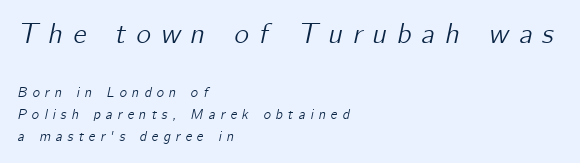
Q: Is the text italic (slanted)? A: Yes, it leans right by about 12 degrees.
Q: Is the text underlined? A: No.
Q: How is the paragraph aligned? A: Left-aligned.
Q: Is the spacing between letters normal or unusually wide? A: Unusually wide.
Q: Is the spacing between lines tight, normal or loose? A: Normal.
Q: Which block of text is set in a larger size, the first (top) or the second (bottom)? A: The first (top) one.
Q: Width (condensed, normal, or wide)? A: Normal.
Q: Stroke contrast? A: Low.
Q: x-height? A: Medium.
Q: Monospaced? A: No.
